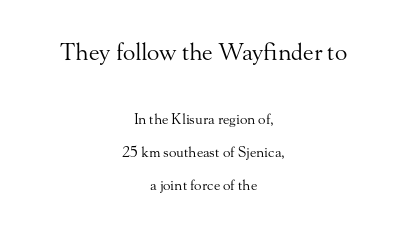
Q: Is the text bold? A: No.
Q: Is the text italic (slanted)? A: No, it is upright.
Q: Is the text underlined? A: No.
Q: How is the paragraph aligned? A: Centered.
Q: Is the spacing between letters normal or unusually wide? A: Normal.
Q: Is the spacing between lines tight, normal or loose? A: Loose.
Q: Which block of text is set in a larger size, the first (top) or the second (bottom)? A: The first (top) one.
